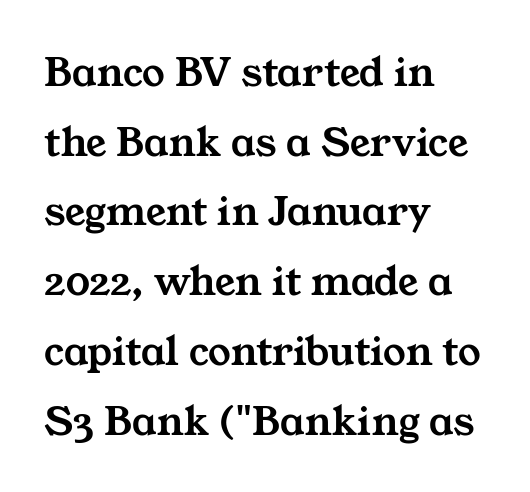
Q: Is the typeface a serif or a sans-serif typeface? A: Serif.
Q: Is the text underlined? A: No.
Q: How is the paragraph aligned? A: Left-aligned.
Q: Is the spacing between letters normal or unusually wide? A: Normal.
Q: Is the spacing between lines tight, normal or loose? A: Normal.
Q: Width (condensed, normal, or wide)? A: Wide.
Q: Stroke contrast? A: Medium.
Q: x-height? A: Medium.
Q: Monospaced? A: No.
